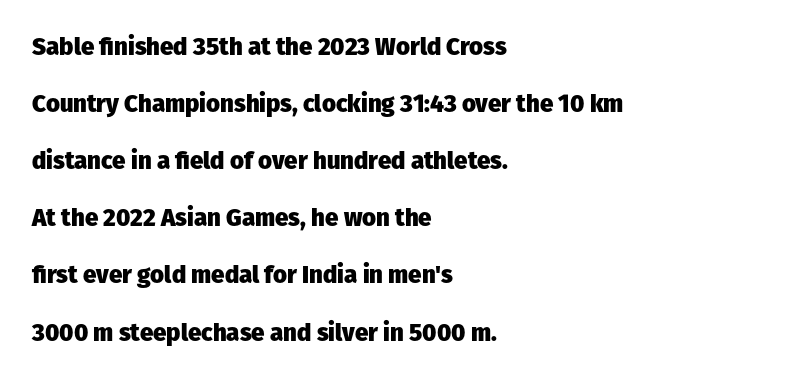
Q: Is the text bold? A: Yes.
Q: Is the text italic (slanted)? A: No, it is upright.
Q: Is the text underlined? A: No.
Q: How is the paragraph aligned? A: Left-aligned.
Q: Is the spacing between letters normal or unusually wide? A: Normal.
Q: Is the spacing between lines tight, normal or loose? A: Loose.
